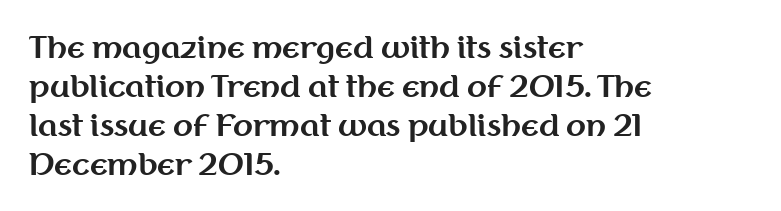
The letters are bold, with thick, heavy strokes. Nope, not italic — everything's standing straight. Each new line begins a customary step beneath the previous one. Note the varied advance widths — an 'i' is clearly narrower than an 'm'. Layout note: lines flush left. The area under the type is left untouched.
